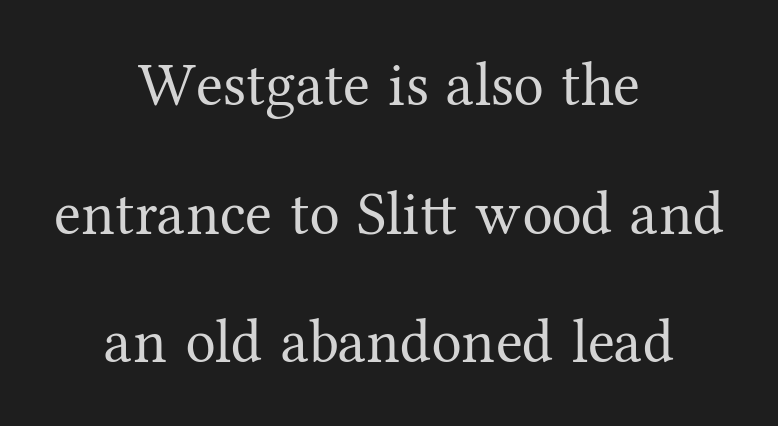
Q: Is the text bold? A: No.
Q: Is the text italic (slanted)? A: No, it is upright.
Q: Is the typeface a serif or a sans-serif typeface? A: Serif.
Q: Is the text underlined? A: No.
Q: How is the paragraph aligned? A: Centered.
Q: Is the spacing between letters normal or unusually wide? A: Normal.
Q: Is the spacing between lines tight, normal or loose? A: Loose.
Q: Width (condensed, normal, or wide)? A: Normal.
Q: Stroke contrast? A: Medium.
Q: x-height? A: Medium.
Q: Monospaced? A: No.
